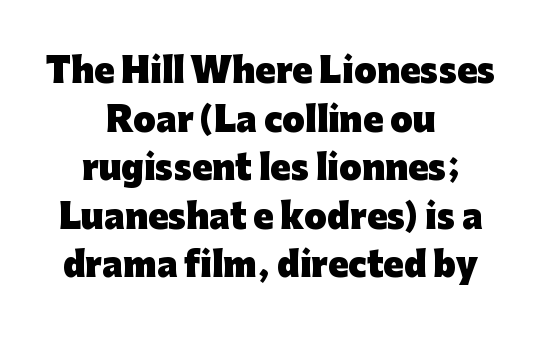
{"serif": "no", "italic": "no", "bold": "yes", "weight": "heavy", "width": "normal", "stroke_contrast": "low", "x_height": "medium", "monospaced": "no", "underline": "no", "align": "center", "line_spacing": "normal", "line_spacing_ratio": 1.47, "letter_spacing": "normal", "letter_spacing_em": 0.0, "glyph_px": 33}
